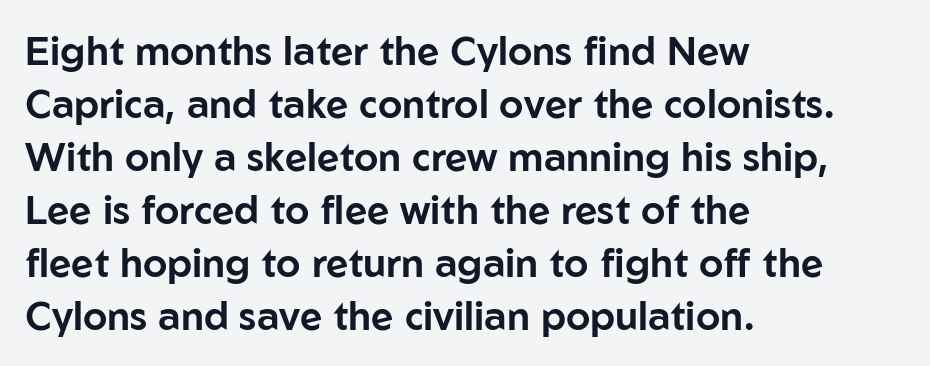
Varying glyph widths throughout — classic text-font behaviour. A sans-serif font was chosen for this passage. Anything drawn beneath the words? Only blank space. Normally led — the rows are evenly, conventionally spaced. If you drew a line through each stem, it would be perfectly vertical. The setting favours the left margin, as ordinary paragraphs usually do.
